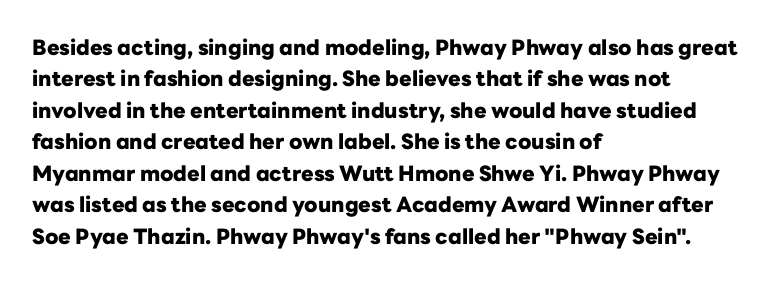
{"italic": "no", "bold": "yes", "underline": "no", "align": "left", "line_spacing": "normal", "line_spacing_ratio": 1.5, "letter_spacing": "normal", "letter_spacing_em": 0.0, "glyph_px": 21}
